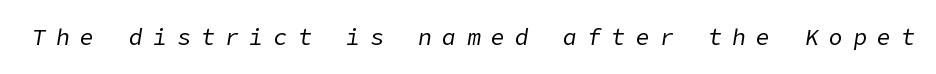
{"italic": "yes", "lean": "right", "slant_degrees": 9, "bold": "no", "underline": "no", "letter_spacing": "wide", "letter_spacing_em": 0.45, "glyph_px": 23}
